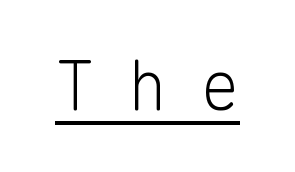
Q: Is the text bold? A: No.
Q: Is the text italic (slanted)? A: No, it is upright.
Q: Is the typeface a serif or a sans-serif typeface? A: Sans-serif.
Q: Is the text underlined? A: Yes.
Q: Is the spacing between letters normal or unusually wide? A: Unusually wide.
Q: Width (condensed, normal, or wide)? A: Normal.
Q: Stroke contrast? A: Low.
Q: x-height? A: Medium.
Q: Monospaced? A: Yes.
